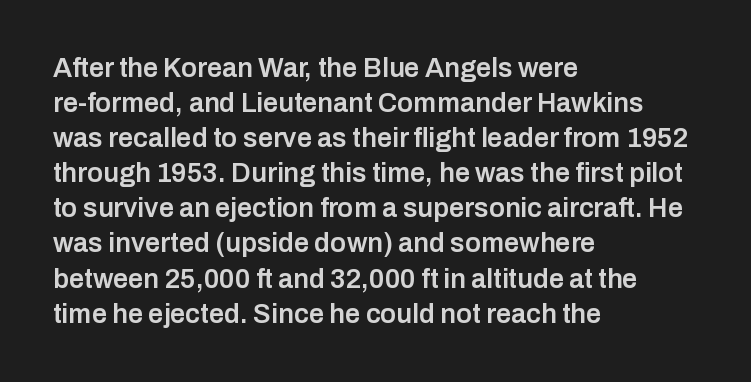
Heft: intermediate — a semibold. How are the letters spaced? Ordinarily, with no added tracking. A typesetter would call this leading conventional body-copy spacing. These lines are set flush left with a ragged right edge. No word sits above an underline. Posture: vertical.
